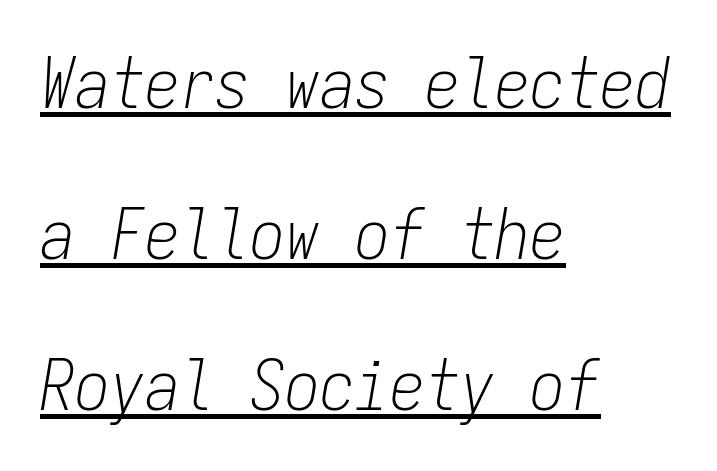
Q: Is the text bold? A: No.
Q: Is the text italic (slanted)? A: Yes, it leans right by about 9 degrees.
Q: Is the text underlined? A: Yes.
Q: How is the paragraph aligned? A: Left-aligned.
Q: Is the spacing between letters normal or unusually wide? A: Normal.
Q: Is the spacing between lines tight, normal or loose? A: Loose.
Q: Width (condensed, normal, or wide)? A: Condensed.
Q: Stroke contrast? A: Low.
Q: x-height? A: Medium.
Q: Monospaced? A: Yes.
